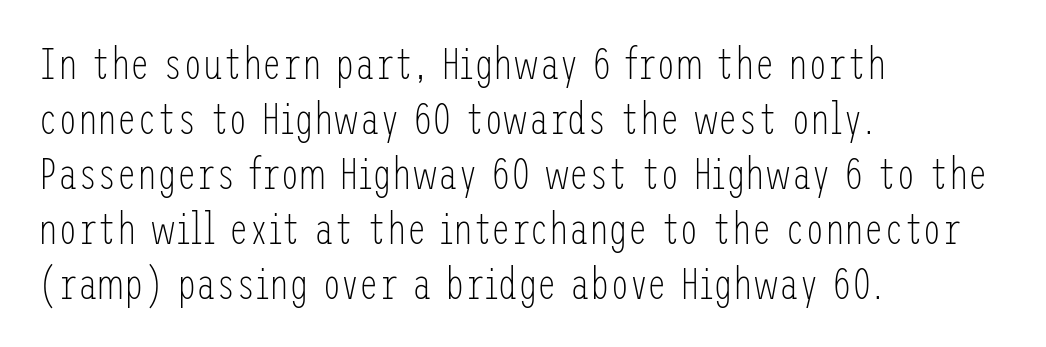
The image shows 44 px light, condensed sans-serif type, upright; set left-aligned, normal line spacing (1.25x), normal letter spacing, not underlined; low stroke contrast and a medium x-height.
